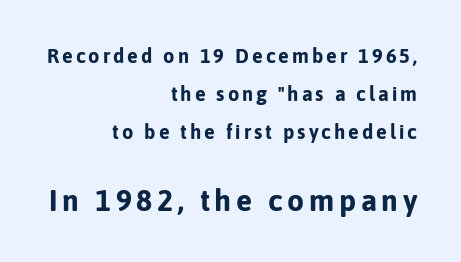
Q: Is the text bold? A: Yes.
Q: Is the text italic (slanted)? A: No, it is upright.
Q: Is the typeface a serif or a sans-serif typeface? A: Sans-serif.
Q: Is the text underlined? A: No.
Q: How is the paragraph aligned? A: Right-aligned.
Q: Is the spacing between lines tight, normal or loose? A: Loose.
Q: Which block of text is set in a larger size, the first (top) or the second (bottom)? A: The second (bottom) one.
Q: Width (condensed, normal, or wide)? A: Normal.
Q: Stroke contrast? A: Low.
Q: x-height? A: Medium.
Q: Monospaced? A: No.
